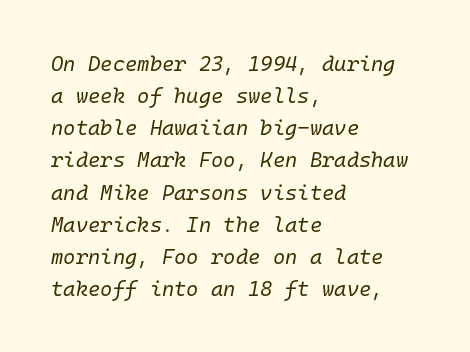
{"italic": "yes", "lean": "right", "slant_degrees": 10, "bold": "no", "underline": "no", "align": "left", "line_spacing": "normal", "line_spacing_ratio": 1.53, "letter_spacing": "normal", "letter_spacing_em": 0.0, "glyph_px": 21}
